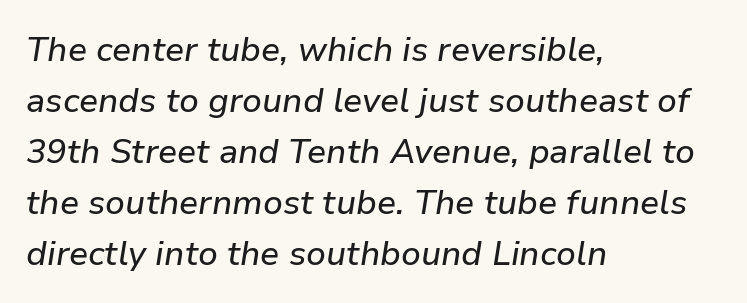
{"italic": "yes", "lean": "right", "slant_degrees": 9, "width": "normal", "stroke_contrast": "low", "x_height": "medium", "monospaced": "no", "underline": "no", "align": "left", "line_spacing": "normal", "line_spacing_ratio": 1.5, "letter_spacing": "normal", "letter_spacing_em": 0.0, "glyph_px": 34}
